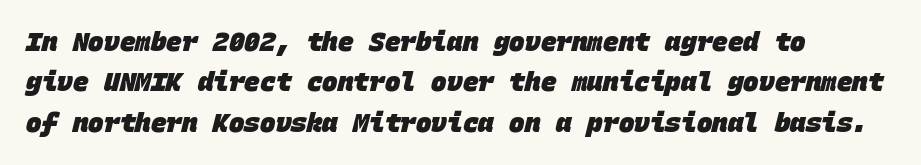
{"bold": "yes", "underline": "no", "align": "left", "line_spacing": "normal", "line_spacing_ratio": 1.55, "letter_spacing": "normal", "letter_spacing_em": 0.0, "glyph_px": 26}
